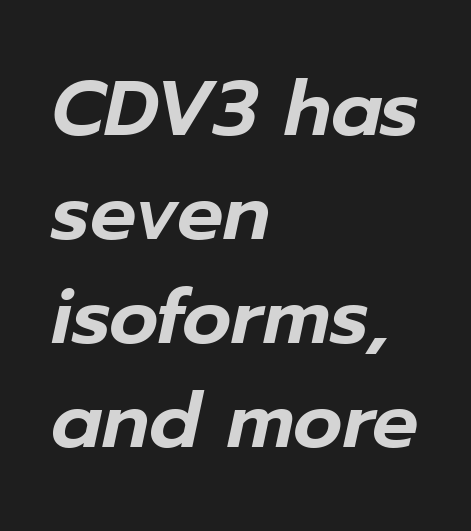
Q: Is the text italic (slanted)? A: Yes, it leans right by about 12 degrees.
Q: Is the text underlined? A: No.
Q: How is the paragraph aligned? A: Left-aligned.
Q: Is the spacing between letters normal or unusually wide? A: Normal.
Q: Is the spacing between lines tight, normal or loose? A: Normal.
Q: Width (condensed, normal, or wide)? A: Normal.
Q: Stroke contrast? A: Low.
Q: x-height? A: Medium.
Q: Monospaced? A: No.
